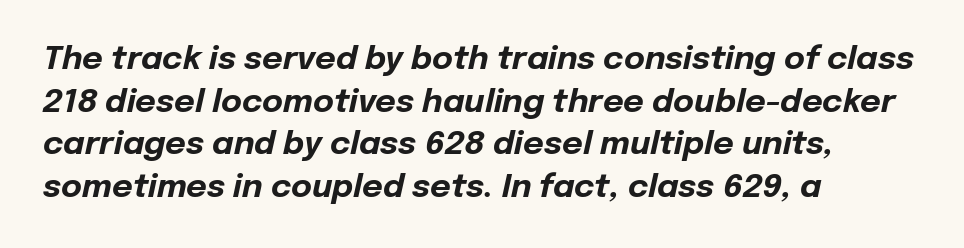
Q: Is the text bold? A: Yes.
Q: Is the text italic (slanted)? A: Yes, it leans right by about 12 degrees.
Q: Is the text underlined? A: No.
Q: How is the paragraph aligned? A: Left-aligned.
Q: Is the spacing between letters normal or unusually wide? A: Normal.
Q: Is the spacing between lines tight, normal or loose? A: Normal.
Q: Width (condensed, normal, or wide)? A: Normal.
Q: Stroke contrast? A: Low.
Q: x-height? A: Medium.
Q: Monospaced? A: No.
